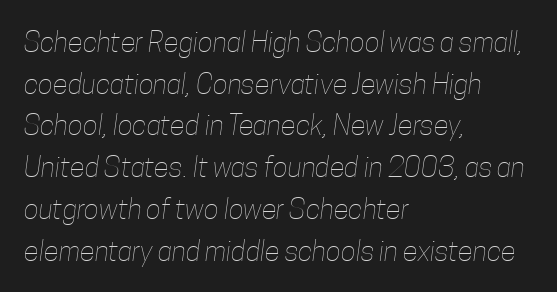
{"bold": "no", "weight": "thin", "width": "condensed", "stroke_contrast": "low", "x_height": "medium", "monospaced": "no", "underline": "no", "align": "left", "line_spacing": "normal", "line_spacing_ratio": 1.49, "letter_spacing": "normal", "letter_spacing_em": 0.0, "glyph_px": 28}
